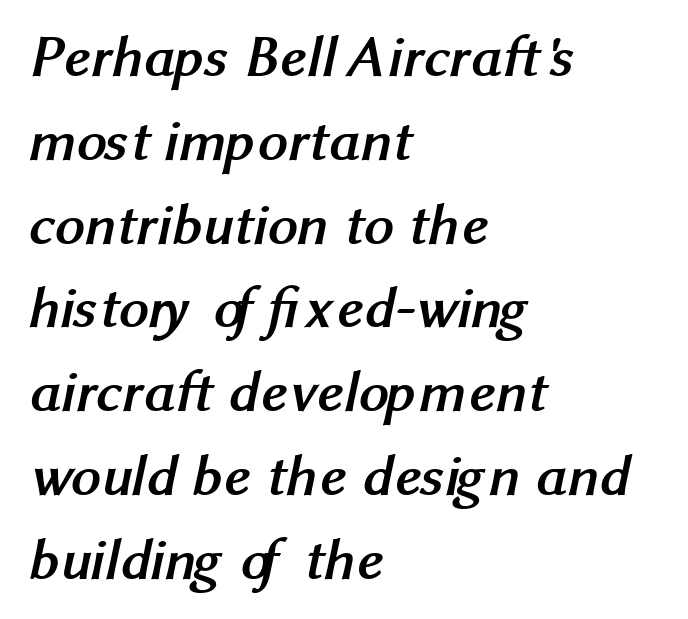
The space beneath each line is pristine and unruled. Default kerning and tracking; the words read as compact shapes. Note the varied advance widths — an 'i' is clearly narrower than an 'm'. This is heavy type, rendered in bold. Check where the strokes stop: nothing finishes them off — pure sans.
